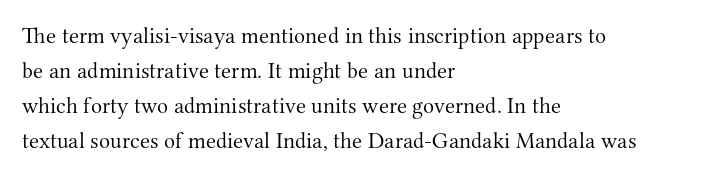
The image shows 23 px text type, upright; set left-aligned, normal line spacing (1.52x), normal letter spacing, not underlined.
